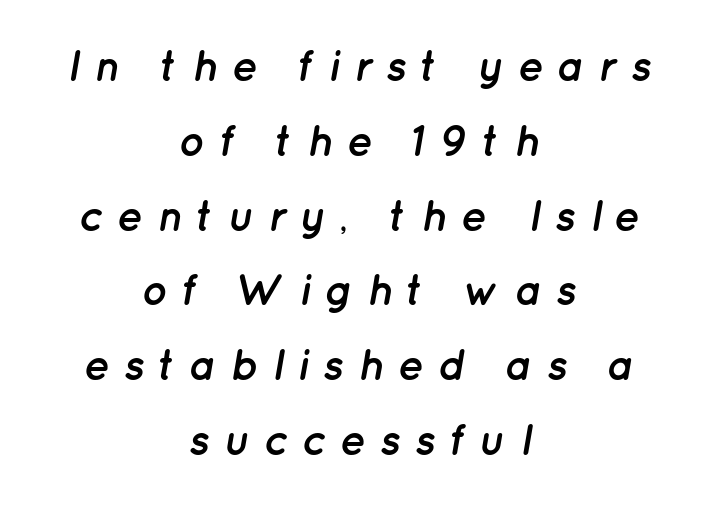
The image shows 43 px semibold type, italic (leaning right); set centered, line spacing 1.74x, unusually wide letter spacing (+0.32 em), not underlined; low stroke contrast and a medium x-height.
